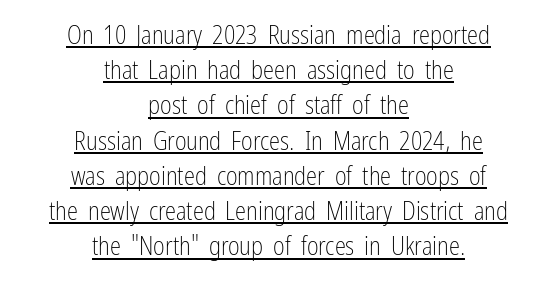
Q: Is the text bold? A: No.
Q: Is the text italic (slanted)? A: No, it is upright.
Q: Is the text underlined? A: Yes.
Q: How is the paragraph aligned? A: Centered.
Q: Is the spacing between letters normal or unusually wide? A: Normal.
Q: Is the spacing between lines tight, normal or loose? A: Normal.
